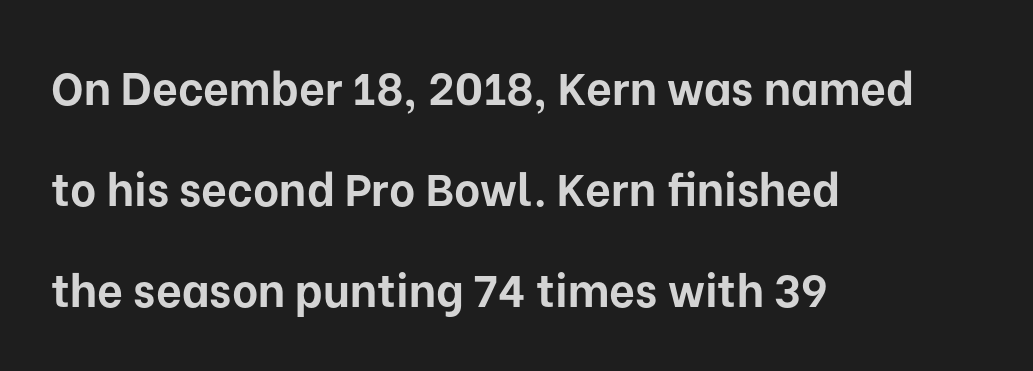
Q: Is the text bold? A: Yes.
Q: Is the text italic (slanted)? A: No, it is upright.
Q: Is the typeface a serif or a sans-serif typeface? A: Sans-serif.
Q: Is the text underlined? A: No.
Q: How is the paragraph aligned? A: Left-aligned.
Q: Is the spacing between letters normal or unusually wide? A: Normal.
Q: Is the spacing between lines tight, normal or loose? A: Loose.
Q: Width (condensed, normal, or wide)? A: Normal.
Q: Stroke contrast? A: Low.
Q: x-height? A: Medium.
Q: Monospaced? A: No.
